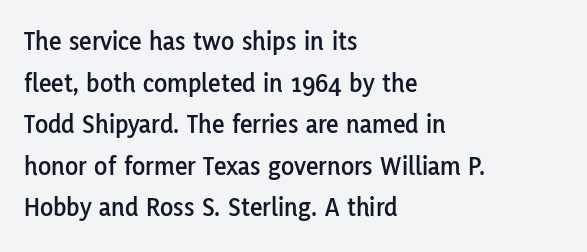
{"italic": "no", "underline": "no", "align": "left", "line_spacing": "normal", "line_spacing_ratio": 1.54, "letter_spacing": "normal", "letter_spacing_em": 0.0, "glyph_px": 27}
